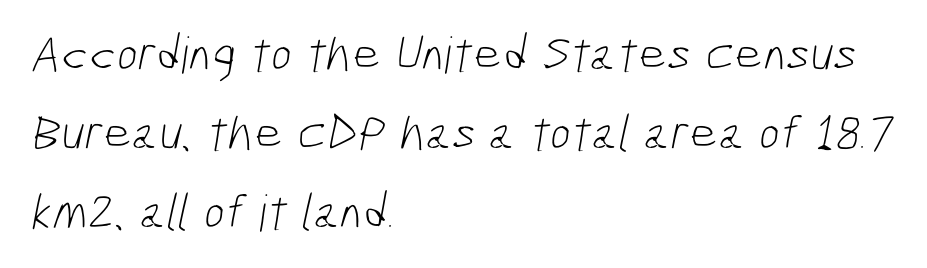
The image shows 50 px light, condensed sans-serif type; set left-aligned, normal line spacing (1.58x), normal letter spacing, not underlined; low stroke contrast and a medium x-height.
